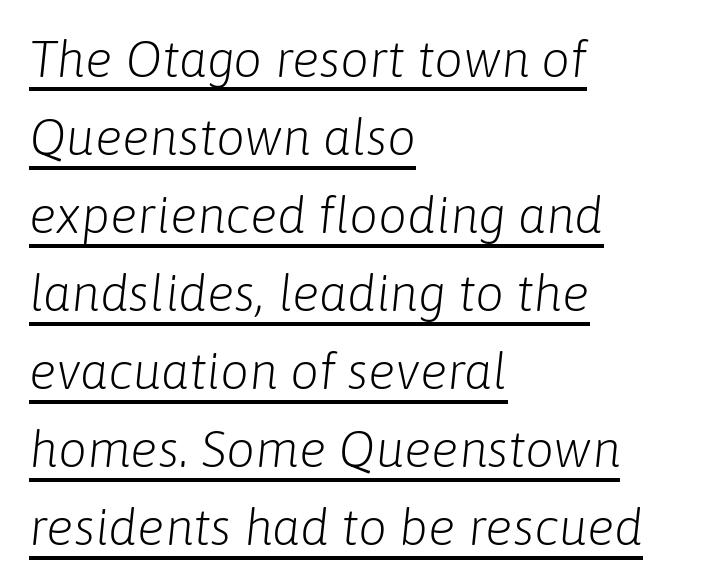
The image shows 51 px light type, italic (leaning right); set left-aligned, normal line spacing (1.53x), normal letter spacing, underlined; low stroke contrast and a medium x-height.
